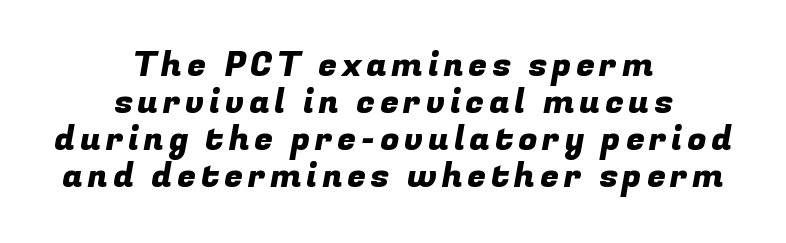
{"serif": "no", "width": "normal", "stroke_contrast": "low", "x_height": "medium", "monospaced": "no", "underline": "no", "align": "center", "line_spacing": "tight", "line_spacing_ratio": 1.09, "glyph_px": 34}
